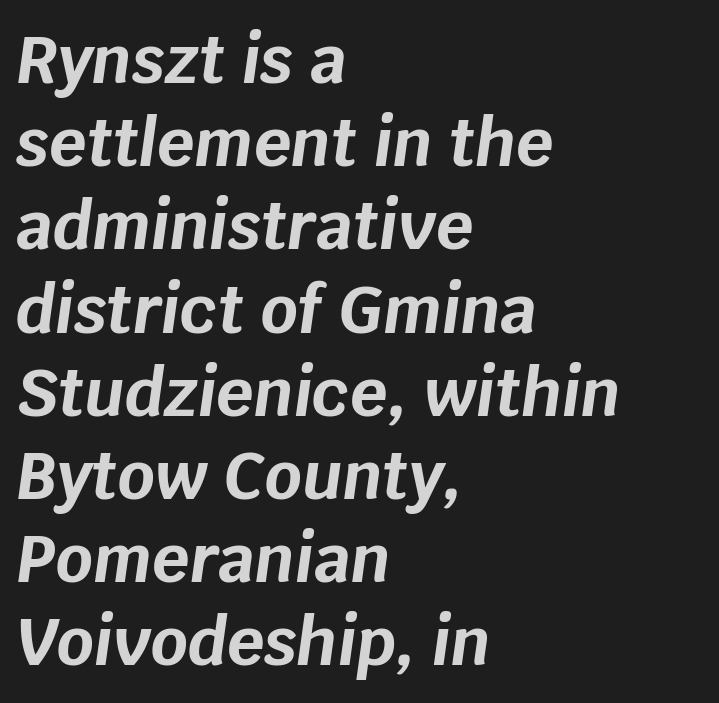
Q: Is the text bold? A: Yes.
Q: Is the text italic (slanted)? A: Yes, it leans right by about 8 degrees.
Q: Is the text underlined? A: No.
Q: How is the paragraph aligned? A: Left-aligned.
Q: Is the spacing between letters normal or unusually wide? A: Normal.
Q: Is the spacing between lines tight, normal or loose? A: Normal.
Q: Width (condensed, normal, or wide)? A: Normal.
Q: Stroke contrast? A: Low.
Q: x-height? A: Large.
Q: Monospaced? A: No.
